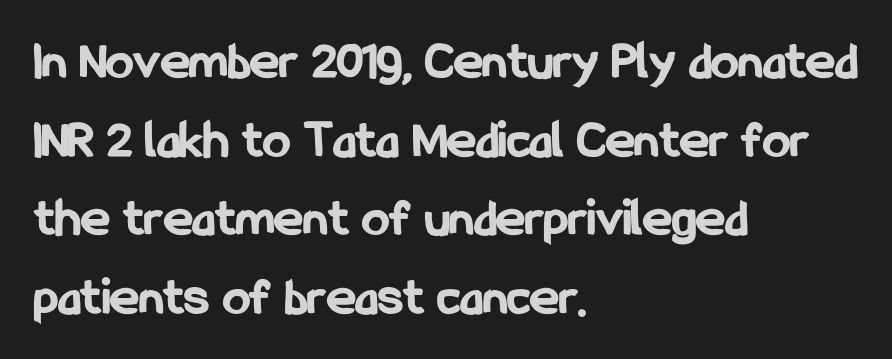
Reading down the column, the eye jumps a familiar distance to each next line. The font's upright variant was chosen for this text. Heavy, bold letterforms. The zone under the glyphs is completely vacant.
